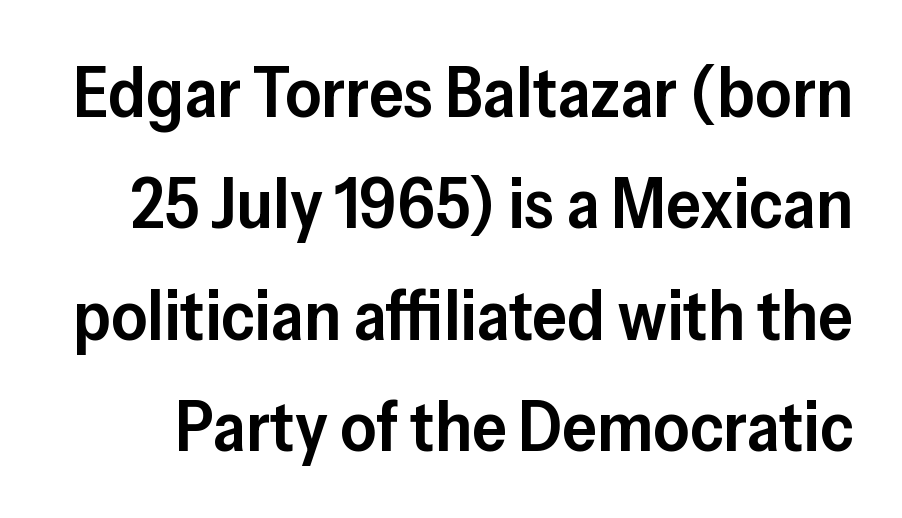
The block of text has a typical density, with ordinary space between rows. Letterform terminals end flat and unadorned throughout the passage. Every stem runs plumb, perpendicular to the baseline. The foot of each line stays bare and open.
